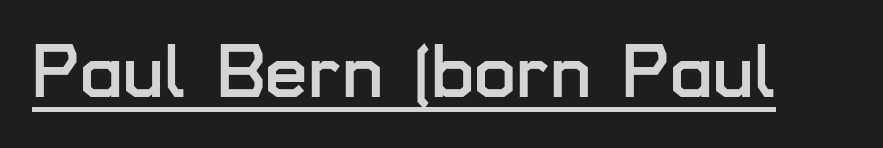
{"serif": "no", "italic": "no", "width": "normal", "stroke_contrast": "low", "x_height": "medium", "monospaced": "no", "underline": "yes", "letter_spacing": "normal", "letter_spacing_em": 0.0, "glyph_px": 76}
